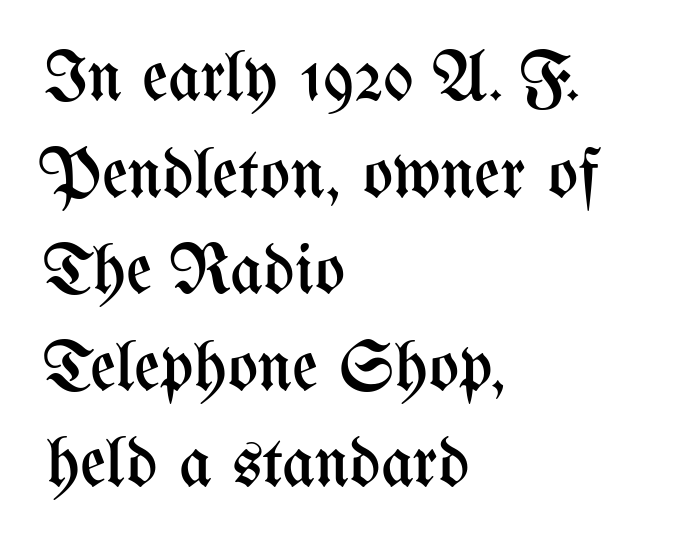
The image shows 71 px regular-weight, condensed type, upright; set left-aligned, normal line spacing (1.36x), normal letter spacing, not underlined; medium stroke contrast and a medium x-height.
